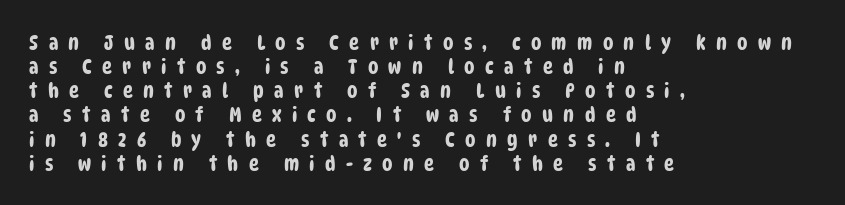
{"underline": "no", "align": "left", "line_spacing": "tight", "line_spacing_ratio": 1.15, "letter_spacing": "wide", "letter_spacing_em": 0.49, "glyph_px": 21}
